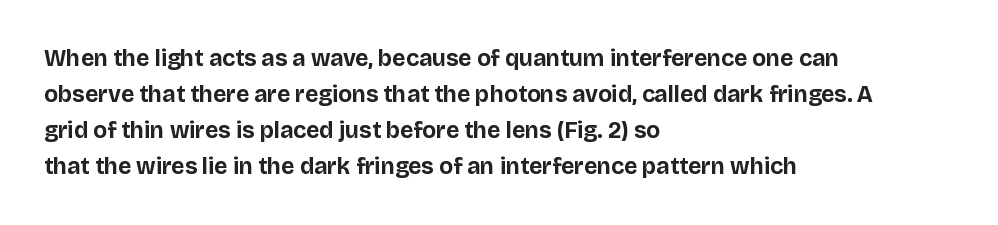
The line-height multiplier appears to be the usual default. Plain, unruled lines of type. The type is set solid horizontally, with unmodified tracking. Horizontal alignment here is leftward, the default for most running prose. Does the weight exceed regular? Yes, all the way to bold.
